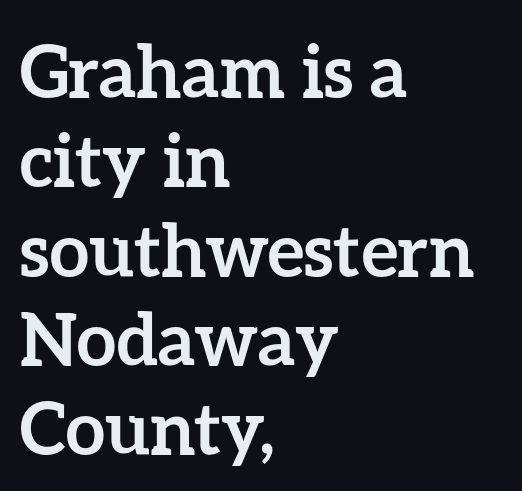
The image shows 72 px semibold type, upright; set left-aligned, line spacing 1.24x, normal letter spacing, not underlined; low stroke contrast and a medium x-height.
